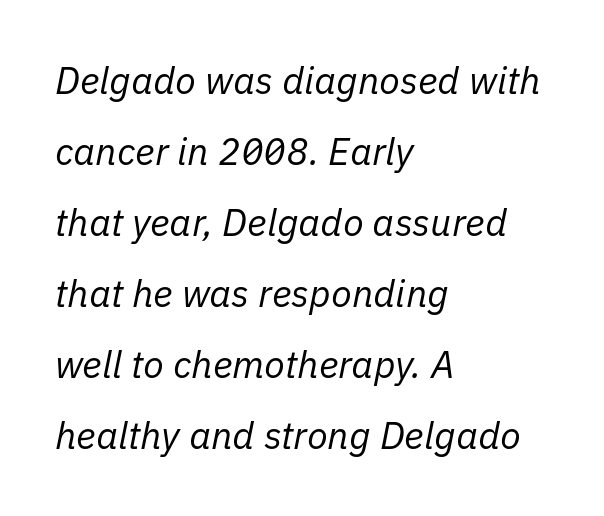
The face used here is proportionally spaced, like ordinary book or web type. Glyph-to-glyph distance matches everyday printed text. The face looks like a standard text weight, possibly lighter. Lines of text with bare space underneath. The passage shown leans; its letterforms are oblique. Casual observation: everything's shoved over to the left.
